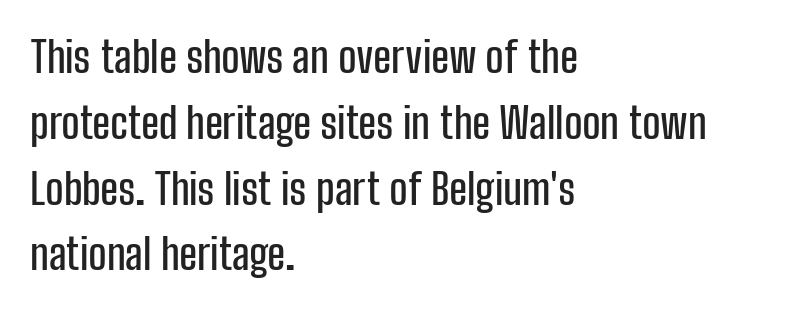
Do the characters align in a grid? No, the font is proportional. Every stem runs plumb, perpendicular to the baseline. This sample uses a sans-serif face. Compared with typical paragraphs, the rows here are spaced about the same.
